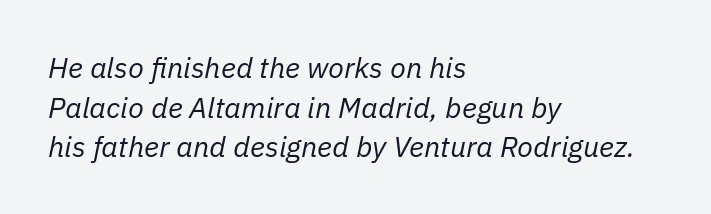
{"italic": "yes", "lean": "right", "slant_degrees": 11, "bold": "no", "weight": "regular", "width": "normal", "stroke_contrast": "low", "x_height": "medium", "monospaced": "no", "underline": "no", "align": "left", "line_spacing": "normal", "line_spacing_ratio": 1.37, "letter_spacing": "normal", "letter_spacing_em": 0.0, "glyph_px": 29}
